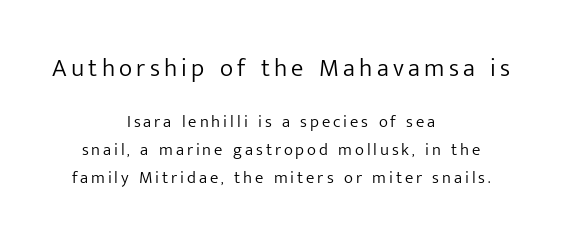
The image shows 25 px text type, upright; set centered, normal line spacing (1.62x), not underlined; the first (top) block is 1.47x larger.
